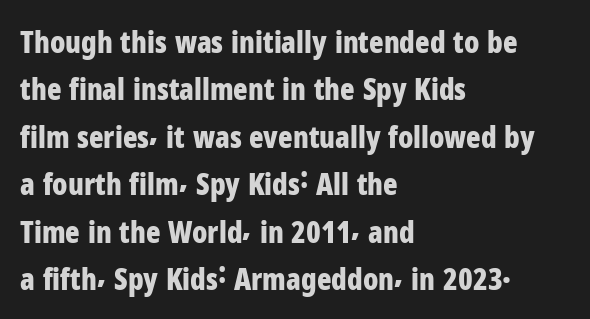
{"serif": "no", "italic": "no", "bold": "yes", "weight": "bold", "width": "condensed", "stroke_contrast": "low", "x_height": "medium", "monospaced": "no", "underline": "no", "align": "left", "line_spacing": "normal", "line_spacing_ratio": 1.58, "letter_spacing": "normal", "letter_spacing_em": 0.0, "glyph_px": 30}
